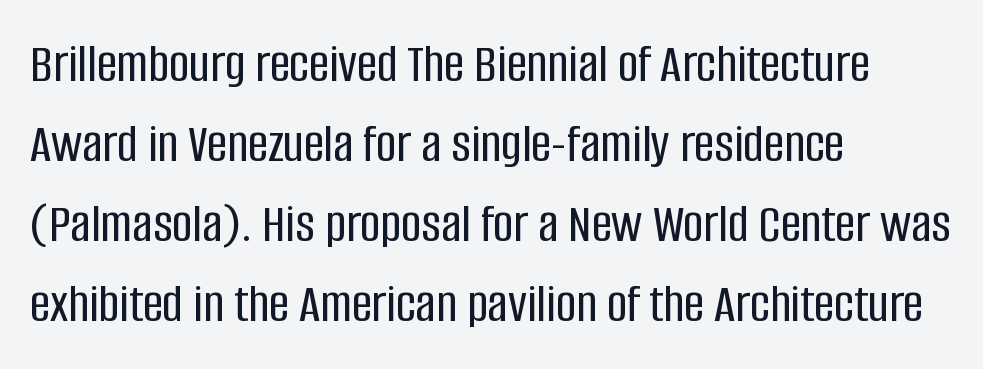
Underline: absent. The typeface chosen for these lines omits serifs. The ragged edge is on the right, which tells us the setting is flush left. Vertical spacing — default. The letters stand straight up with perfectly vertical stems.
